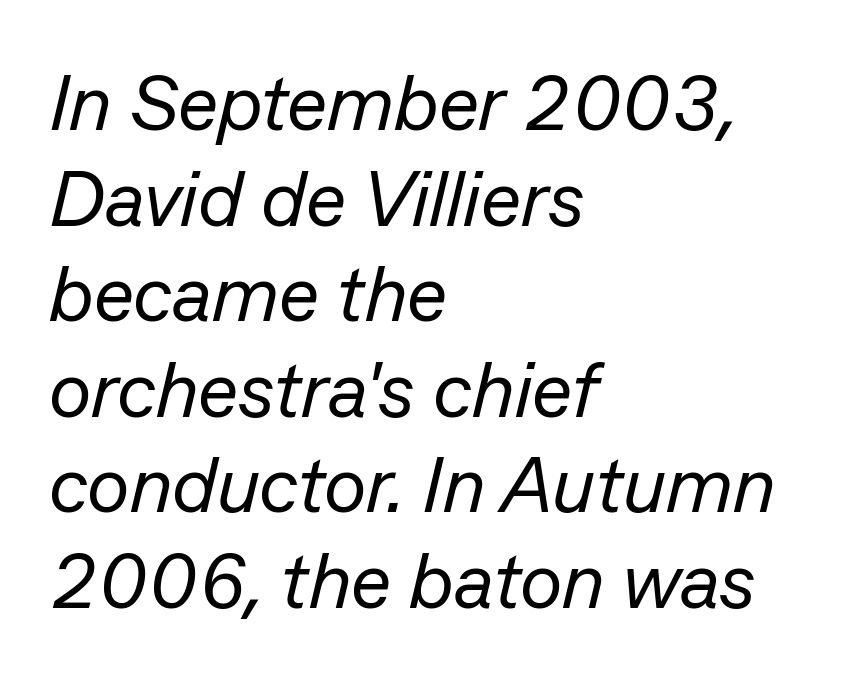
Any mark beneath the type? The region is blank. Slant detected: the letters are inclined. Do the characters align in a grid? No, the font is proportional. These glyphs show unthickened strokes, regular width or finer. The text block is weighted toward the left margin, trailing off unevenly rightward. Honestly, the letter spacing is just normal — you wouldn't notice it.
